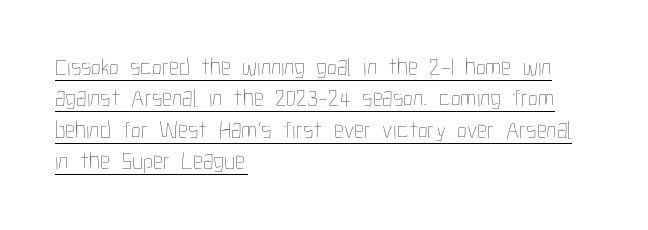
These lines keep a tight, regular rhythm from letter to letter. When letters stand straight like this, we call the style roman or upright. The block of text has a typical density, with ordinary space between rows. Each stroke keeps to a modest, everyday thickness or less. In CSS terms this would be text-align: left. Glance below the letters and you will spot a drawn line.
